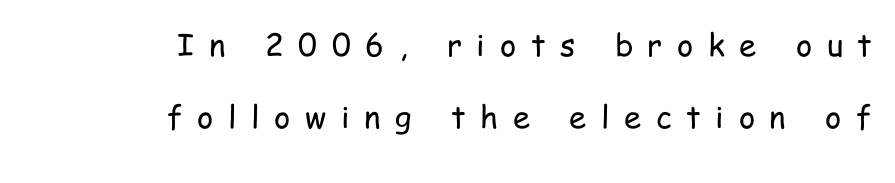
{"serif": "no", "italic": "no", "bold": "no", "weight": "regular", "width": "condensed", "stroke_contrast": "low", "x_height": "medium", "monospaced": "no", "underline": "no", "align": "right", "line_spacing": "loose", "line_spacing_ratio": 2.32, "letter_spacing": "wide", "letter_spacing_em": 0.47, "glyph_px": 31}
